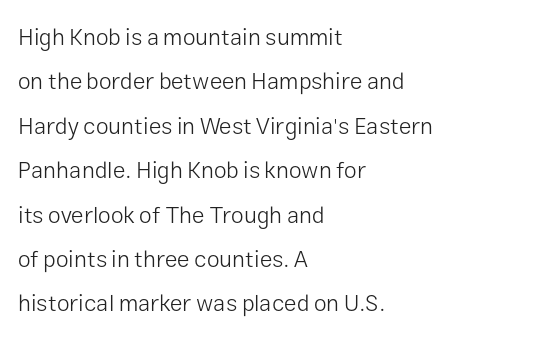
The image shows 23 px text type, upright; set left-aligned, loose line spacing (1.93x), normal letter spacing, not underlined.
